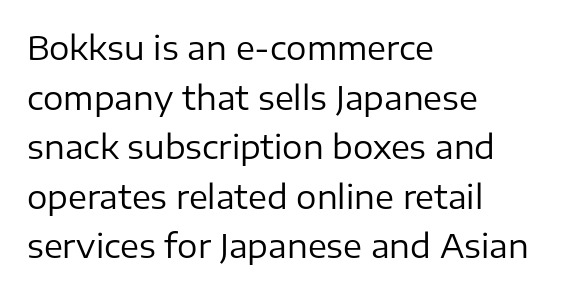
Q: Is the text bold? A: No.
Q: Is the text italic (slanted)? A: No, it is upright.
Q: Is the typeface a serif or a sans-serif typeface? A: Sans-serif.
Q: Is the text underlined? A: No.
Q: How is the paragraph aligned? A: Left-aligned.
Q: Is the spacing between letters normal or unusually wide? A: Normal.
Q: Is the spacing between lines tight, normal or loose? A: Normal.
Q: Width (condensed, normal, or wide)? A: Normal.
Q: Stroke contrast? A: Low.
Q: x-height? A: Medium.
Q: Monospaced? A: No.
